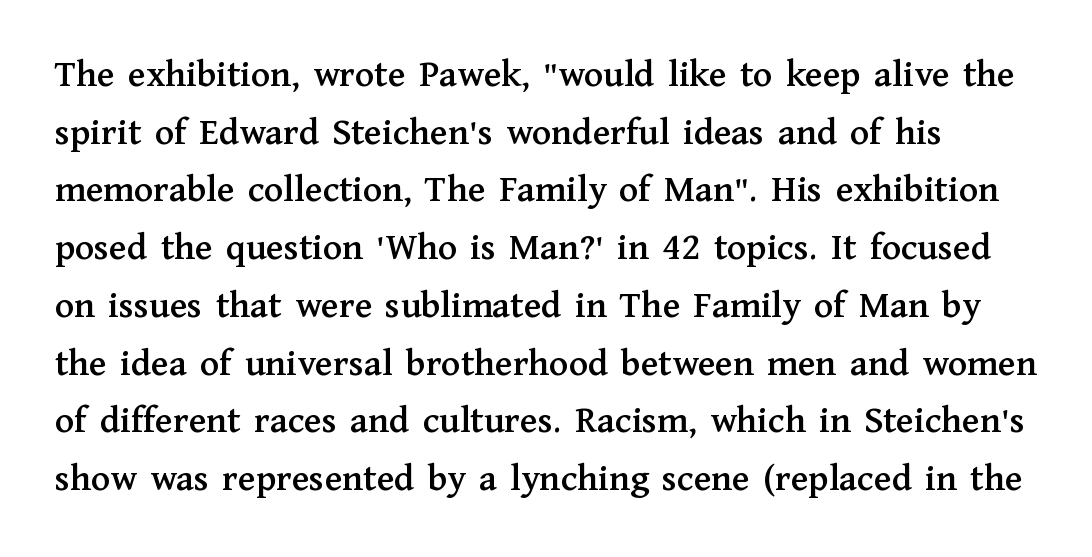
{"serif": "yes", "italic": "no", "width": "normal", "stroke_contrast": "medium", "x_height": "medium", "monospaced": "no", "underline": "no", "line_spacing": "normal", "line_spacing_ratio": 1.48, "letter_spacing": "normal", "letter_spacing_em": 0.0, "glyph_px": 39}
